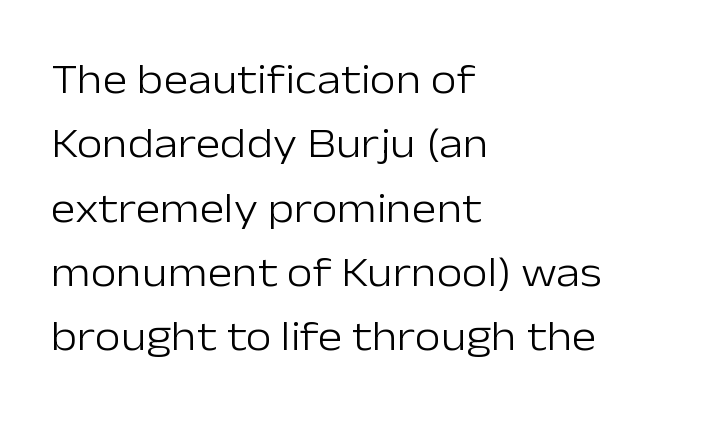
Tracking here is standard; glyphs follow each other at the usual distance. Style check: upright. Is there much room between lines? A standard amount, neither cramped nor airy. I'd call this a sans setting — the letters go barefoot. Varying glyph widths throughout — classic text-font behaviour. Is the type heavy? It reads as light-to-regular instead.
